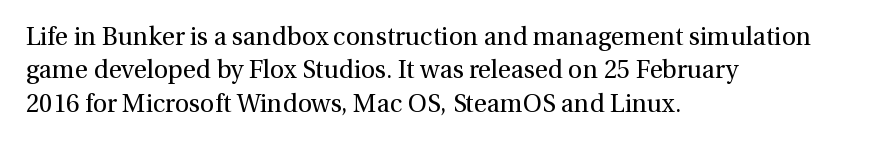
{"italic": "no", "bold": "no", "underline": "no", "align": "left", "line_spacing": "normal", "line_spacing_ratio": 1.34, "letter_spacing": "normal", "letter_spacing_em": 0.0, "glyph_px": 25}
